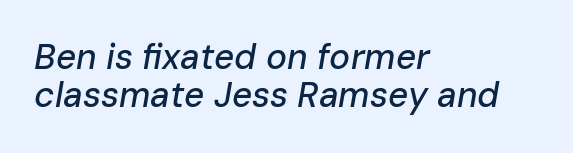
{"italic": "yes", "lean": "right", "slant_degrees": 10, "width": "normal", "stroke_contrast": "low", "x_height": "medium", "monospaced": "no", "underline": "no", "align": "left", "line_spacing": "tight", "line_spacing_ratio": 1.1, "letter_spacing": "normal", "letter_spacing_em": 0.0, "glyph_px": 35}
